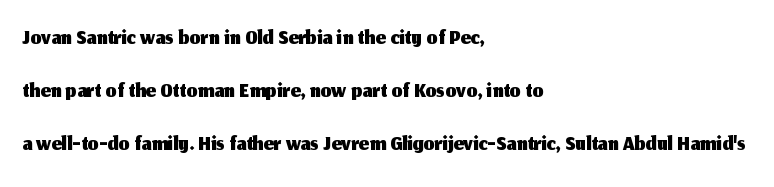
Q: Is the text italic (slanted)? A: No, it is upright.
Q: Is the typeface a serif or a sans-serif typeface? A: Sans-serif.
Q: Is the text underlined? A: No.
Q: How is the paragraph aligned? A: Left-aligned.
Q: Is the spacing between letters normal or unusually wide? A: Normal.
Q: Is the spacing between lines tight, normal or loose? A: Normal.
Q: Width (condensed, normal, or wide)? A: Normal.
Q: Stroke contrast? A: Medium.
Q: x-height? A: Medium.
Q: Monospaced? A: No.
